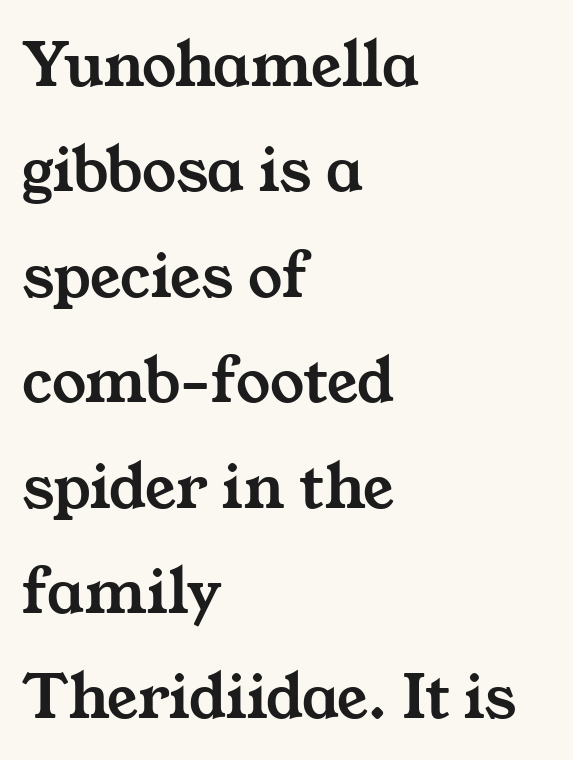
Q: Is the typeface a serif or a sans-serif typeface? A: Serif.
Q: Is the text underlined? A: No.
Q: How is the paragraph aligned? A: Left-aligned.
Q: Is the spacing between letters normal or unusually wide? A: Normal.
Q: Is the spacing between lines tight, normal or loose? A: Normal.
Q: Width (condensed, normal, or wide)? A: Wide.
Q: Stroke contrast? A: Medium.
Q: x-height? A: Medium.
Q: Monospaced? A: No.
